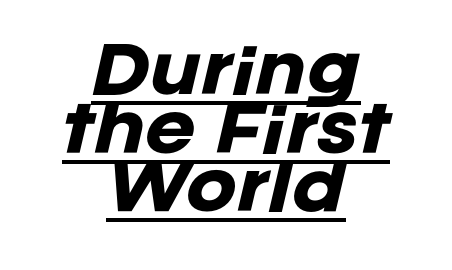
The image shows 61 px heavy type, italic (leaning right); set centered, tight line spacing (0.96x), normal letter spacing, underlined; low stroke contrast and a large x-height.
